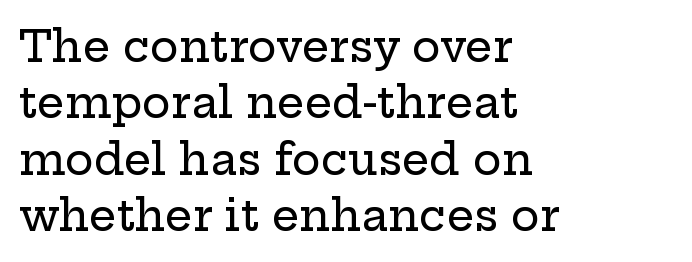
The image shows 43 px wide serif type, upright; set left-aligned, normal line spacing (1.31x), normal letter spacing, not underlined; low stroke contrast and a medium x-height.
